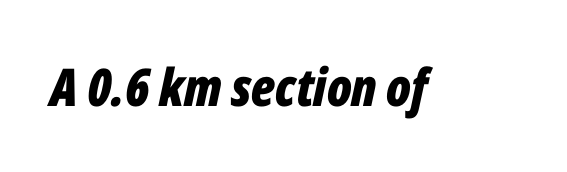
Q: Is the text bold? A: Yes.
Q: Is the text italic (slanted)? A: Yes, it leans right by about 12 degrees.
Q: Is the text underlined? A: No.
Q: Is the spacing between letters normal or unusually wide? A: Normal.
Q: Width (condensed, normal, or wide)? A: Condensed.
Q: Stroke contrast? A: Low.
Q: x-height? A: Medium.
Q: Monospaced? A: No.
